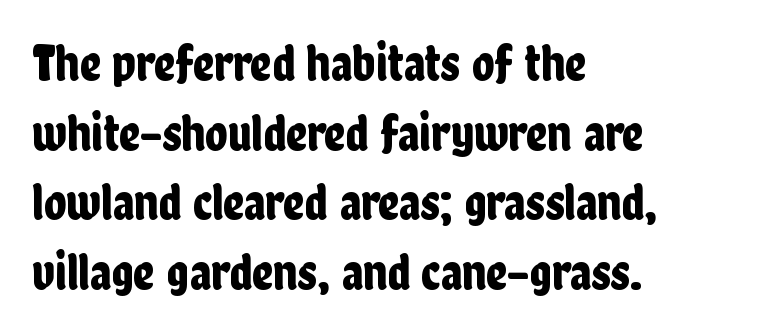
{"serif": "no", "italic": "no", "width": "condensed", "stroke_contrast": "low", "x_height": "medium", "monospaced": "no", "underline": "no", "align": "left", "line_spacing": "normal", "line_spacing_ratio": 1.34, "letter_spacing": "normal", "letter_spacing_em": 0.0, "glyph_px": 52}
